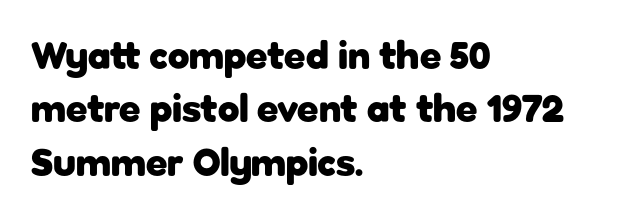
Q: Is the text bold? A: Yes.
Q: Is the text italic (slanted)? A: No, it is upright.
Q: Is the typeface a serif or a sans-serif typeface? A: Sans-serif.
Q: Is the text underlined? A: No.
Q: How is the paragraph aligned? A: Left-aligned.
Q: Is the spacing between letters normal or unusually wide? A: Normal.
Q: Is the spacing between lines tight, normal or loose? A: Normal.
Q: Width (condensed, normal, or wide)? A: Normal.
Q: Stroke contrast? A: Low.
Q: x-height? A: Medium.
Q: Monospaced? A: No.
